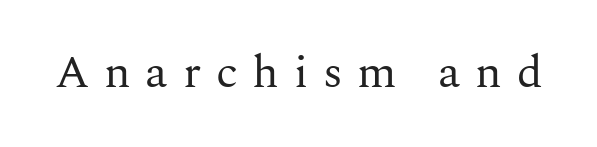
Q: Is the text bold? A: No.
Q: Is the text italic (slanted)? A: No, it is upright.
Q: Is the typeface a serif or a sans-serif typeface? A: Serif.
Q: Is the text underlined? A: No.
Q: Is the spacing between letters normal or unusually wide? A: Unusually wide.
Q: Width (condensed, normal, or wide)? A: Normal.
Q: Stroke contrast? A: Medium.
Q: x-height? A: Medium.
Q: Monospaced? A: No.
